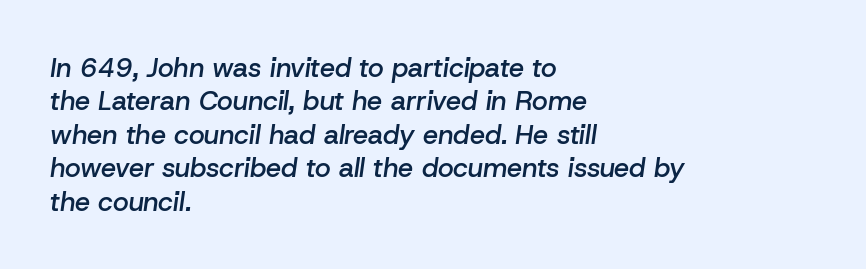
Type without underlining. Here the glyphs are tracked normally, forming tight word shapes. Horizontally, the lines are justified to the leading edge only. Observe the lean: these are italic letterforms. Summary of weight: moderately heavy, a semibold.
